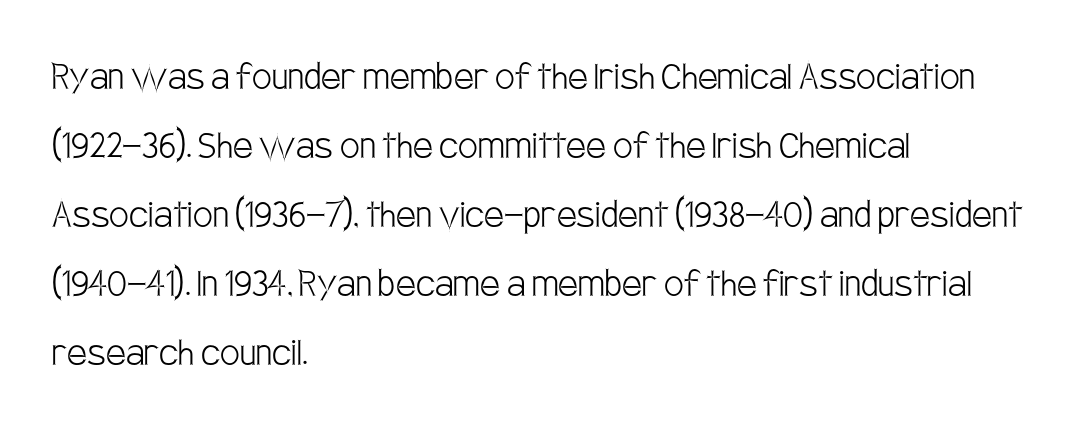
Reading down the column, the eye jumps a familiar distance to each next line. This sample is left-justified, so line endings fall wherever the words run out. Varying glyph widths throughout — classic text-font behaviour. Unbolded letterforms with no extra heft. Rule under the text: the space is simply empty.
